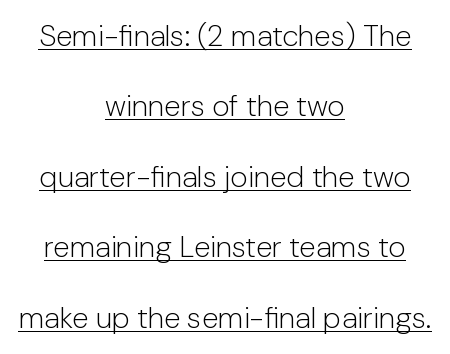
Q: Is the text bold? A: No.
Q: Is the text italic (slanted)? A: No, it is upright.
Q: Is the typeface a serif or a sans-serif typeface? A: Sans-serif.
Q: Is the text underlined? A: Yes.
Q: How is the paragraph aligned? A: Centered.
Q: Is the spacing between letters normal or unusually wide? A: Normal.
Q: Is the spacing between lines tight, normal or loose? A: Loose.
Q: Width (condensed, normal, or wide)? A: Normal.
Q: Stroke contrast? A: Low.
Q: x-height? A: Medium.
Q: Monospaced? A: No.
